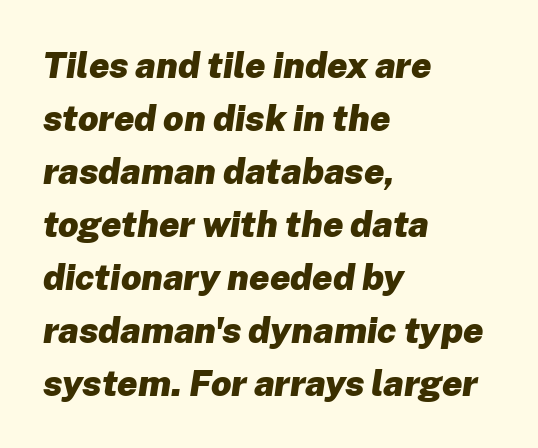
Q: Is the text bold? A: Yes.
Q: Is the text italic (slanted)? A: Yes, it leans right by about 8 degrees.
Q: Is the text underlined? A: No.
Q: How is the paragraph aligned? A: Left-aligned.
Q: Is the spacing between letters normal or unusually wide? A: Normal.
Q: Is the spacing between lines tight, normal or loose? A: Normal.
Q: Width (condensed, normal, or wide)? A: Normal.
Q: Stroke contrast? A: Low.
Q: x-height? A: Medium.
Q: Monospaced? A: No.
